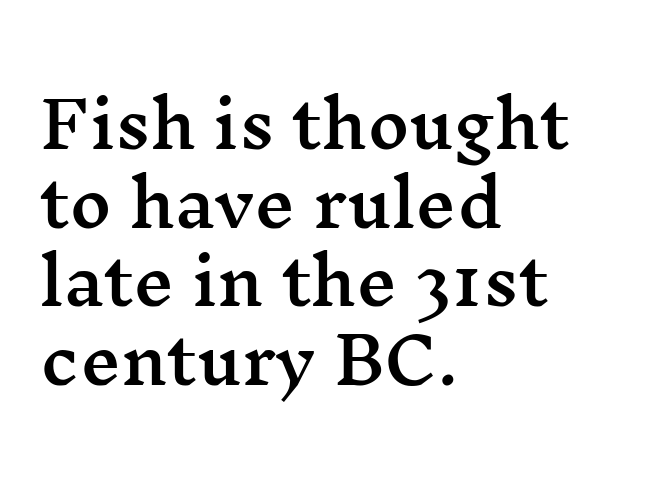
Q: Is the text italic (slanted)? A: No, it is upright.
Q: Is the typeface a serif or a sans-serif typeface? A: Serif.
Q: Is the text underlined? A: No.
Q: How is the paragraph aligned? A: Left-aligned.
Q: Is the spacing between letters normal or unusually wide? A: Normal.
Q: Width (condensed, normal, or wide)? A: Wide.
Q: Stroke contrast? A: Medium.
Q: x-height? A: Medium.
Q: Monospaced? A: No.
